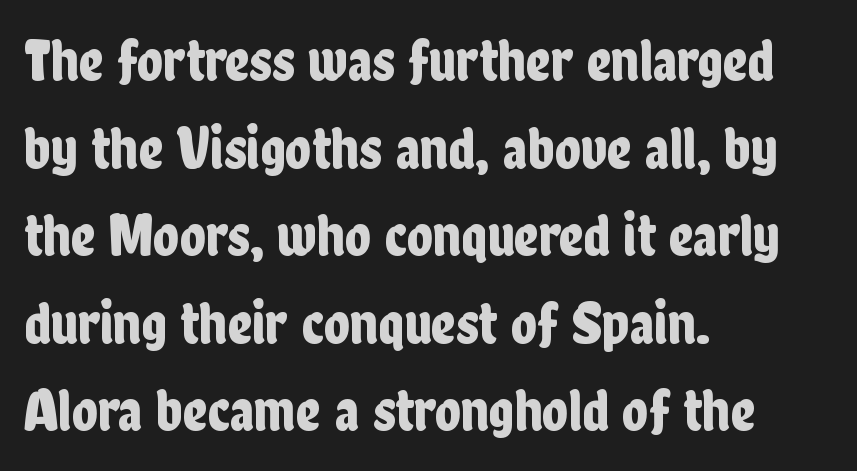
Q: Is the text italic (slanted)? A: No, it is upright.
Q: Is the typeface a serif or a sans-serif typeface? A: Sans-serif.
Q: Is the text underlined? A: No.
Q: How is the paragraph aligned? A: Left-aligned.
Q: Is the spacing between letters normal or unusually wide? A: Normal.
Q: Is the spacing between lines tight, normal or loose? A: Normal.
Q: Width (condensed, normal, or wide)? A: Condensed.
Q: Stroke contrast? A: Low.
Q: x-height? A: Medium.
Q: Monospaced? A: No.
